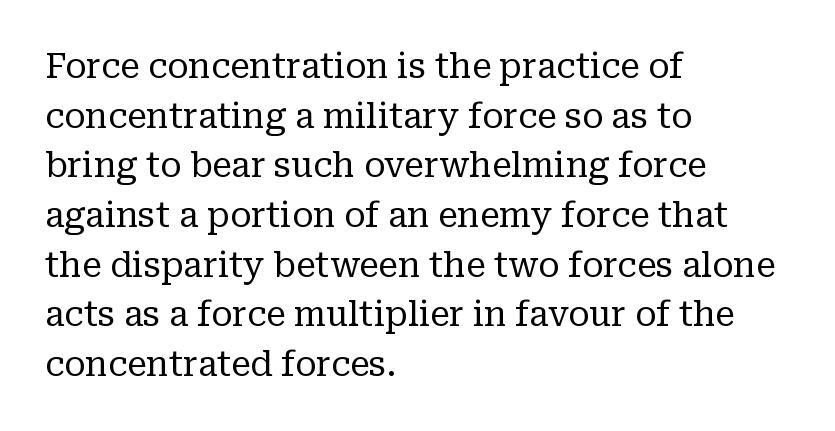
Tall strokes in this sample are plumb rather than angled. Look at the tracking — it's just the regular setting, nothing added. Does the copy run flush right? No — it runs flush left. The space between consecutive lines is moderate. The face looks like a standard text weight, possibly lighter. Each letter keeps its own natural width here, so spacing adapts to shape.
